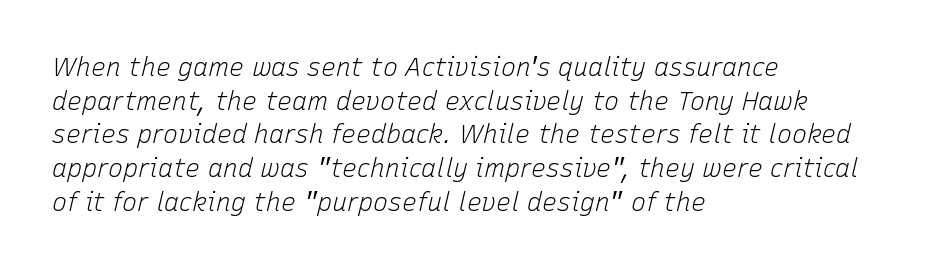
The image shows 25 px text type, italic (leaning right); set left-aligned, normal line spacing (1.35x), normal letter spacing, not underlined.
